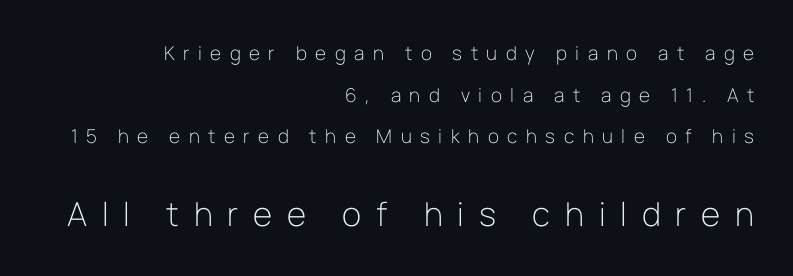
Q: Is the text bold? A: No.
Q: Is the text italic (slanted)? A: No, it is upright.
Q: Is the typeface a serif or a sans-serif typeface? A: Sans-serif.
Q: Is the text underlined? A: No.
Q: How is the paragraph aligned? A: Right-aligned.
Q: Is the spacing between letters normal or unusually wide? A: Unusually wide.
Q: Is the spacing between lines tight, normal or loose? A: Loose.
Q: Which block of text is set in a larger size, the first (top) or the second (bottom)? A: The second (bottom) one.
Q: Width (condensed, normal, or wide)? A: Normal.
Q: Stroke contrast? A: Low.
Q: x-height? A: Medium.
Q: Monospaced? A: No.
